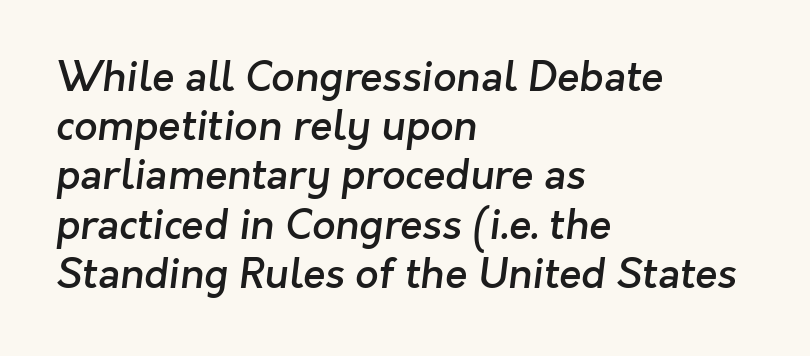
The image shows 41 px semibold sans-serif type; set left-aligned, line spacing 1.2x, normal letter spacing, not underlined; low stroke contrast and a medium x-height.
